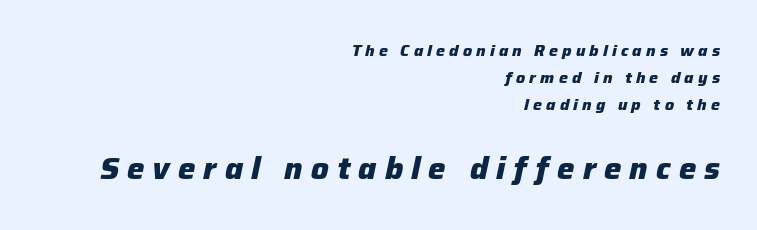
Q: Is the text bold? A: Yes.
Q: Is the text italic (slanted)? A: Yes, it leans right by about 12 degrees.
Q: Is the text underlined? A: No.
Q: How is the paragraph aligned? A: Right-aligned.
Q: Is the spacing between letters normal or unusually wide? A: Unusually wide.
Q: Is the spacing between lines tight, normal or loose? A: Normal.
Q: Which block of text is set in a larger size, the first (top) or the second (bottom)? A: The second (bottom) one.
Q: Width (condensed, normal, or wide)? A: Normal.
Q: Stroke contrast? A: Low.
Q: x-height? A: Medium.
Q: Monospaced? A: No.
